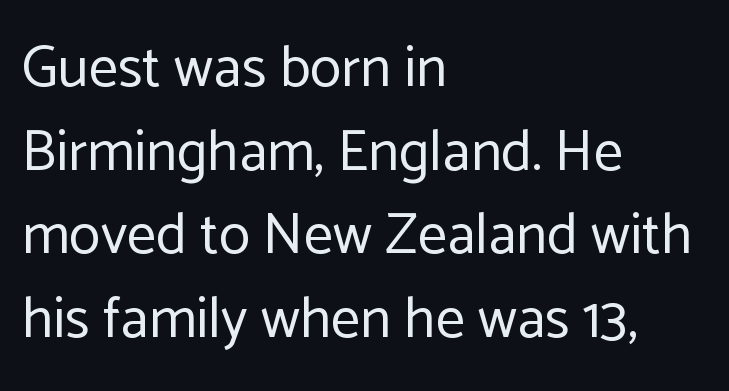
Q: Is the text bold? A: No.
Q: Is the text italic (slanted)? A: No, it is upright.
Q: Is the typeface a serif or a sans-serif typeface? A: Sans-serif.
Q: Is the text underlined? A: No.
Q: How is the paragraph aligned? A: Left-aligned.
Q: Is the spacing between letters normal or unusually wide? A: Normal.
Q: Is the spacing between lines tight, normal or loose? A: Normal.
Q: Width (condensed, normal, or wide)? A: Normal.
Q: Stroke contrast? A: Low.
Q: x-height? A: Medium.
Q: Monospaced? A: No.
